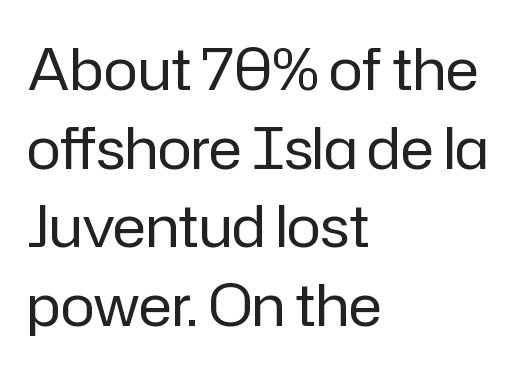
Horizontal bands of white between lines are of average thickness. This rendering leaves character spacing at its baseline value. The paragraph has a hard left edge and a soft right edge. If you drew a line through each stem, it would be perfectly vertical.
